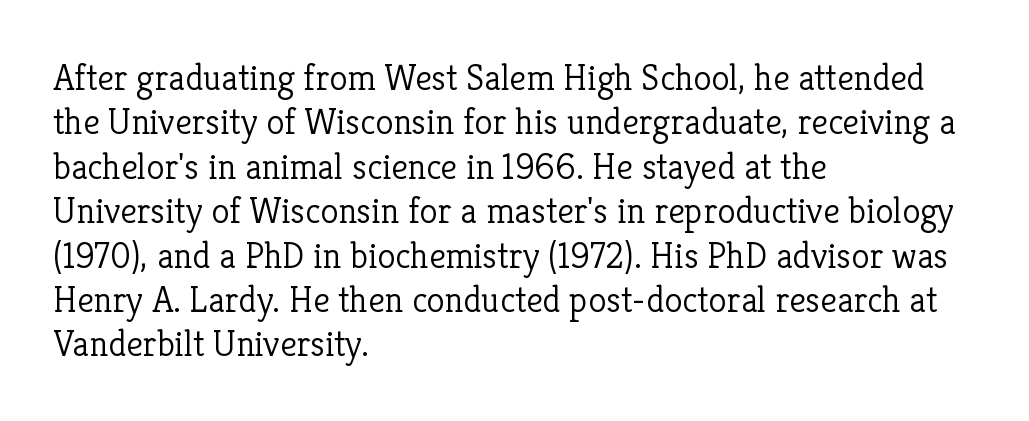
The image shows 37 px light serif type, upright; set left-aligned, line spacing 1.2x, normal letter spacing, not underlined; low stroke contrast and a medium x-height.
